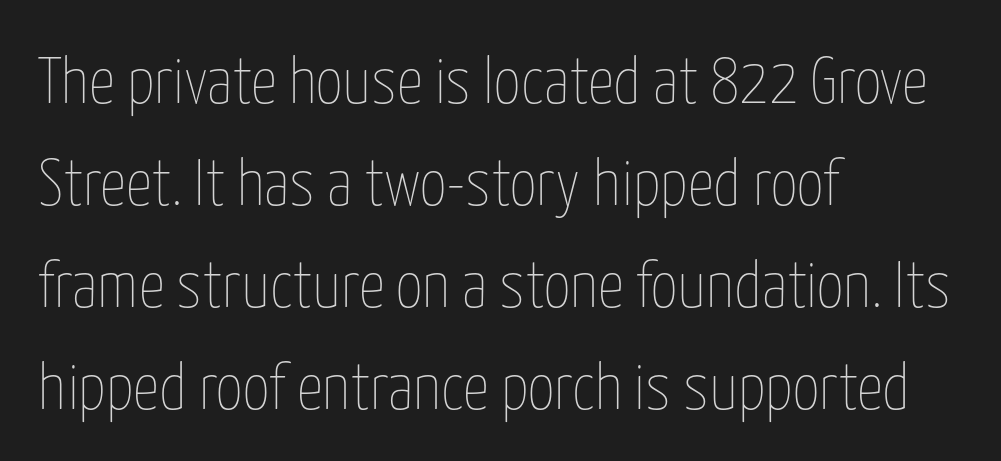
In terms of posture, this sample is upright. Type without underlining. Interline gaps are of average width in this sample. Counters stay open thanks to moderate or lighter strokes. Horizontally, the lines are justified to the leading edge only.
